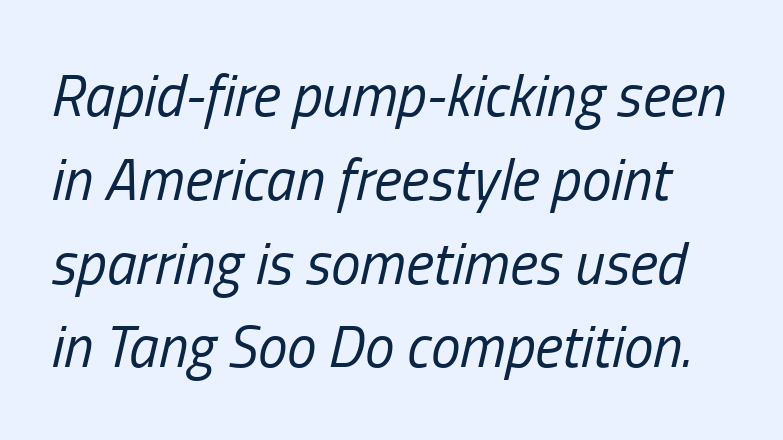
The image shows 59 px regular-weight, condensed type, italic (leaning right); set normal line spacing (1.42x), normal letter spacing, not underlined; low stroke contrast and a medium x-height.
